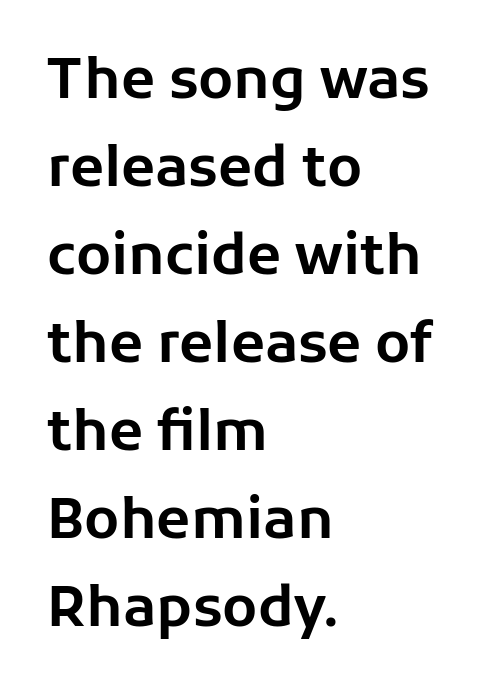
{"serif": "no", "italic": "no", "width": "normal", "stroke_contrast": "low", "x_height": "medium", "monospaced": "no", "underline": "no", "align": "left", "line_spacing": "normal", "line_spacing_ratio": 1.57, "letter_spacing": "normal", "letter_spacing_em": 0.0, "glyph_px": 56}
